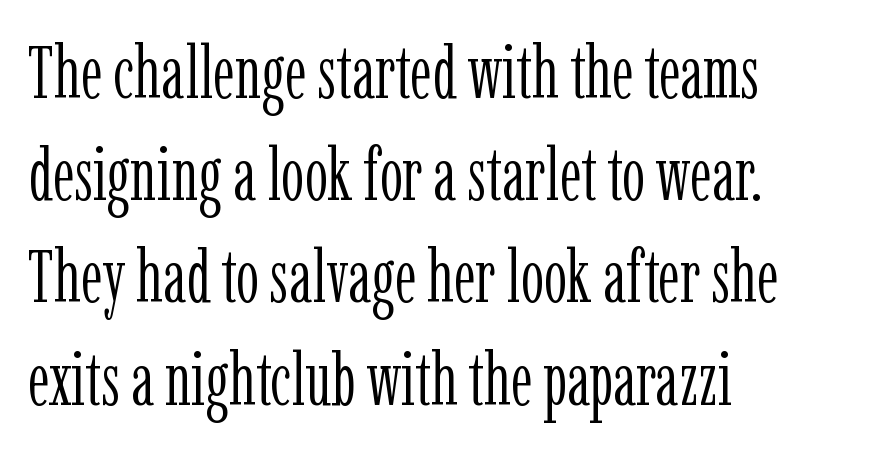
{"serif": "yes", "italic": "no", "bold": "no", "weight": "light", "width": "condensed", "stroke_contrast": "low", "x_height": "medium", "monospaced": "no", "underline": "no", "align": "left", "line_spacing": "normal", "line_spacing_ratio": 1.4, "letter_spacing": "normal", "letter_spacing_em": 0.0, "glyph_px": 73}
